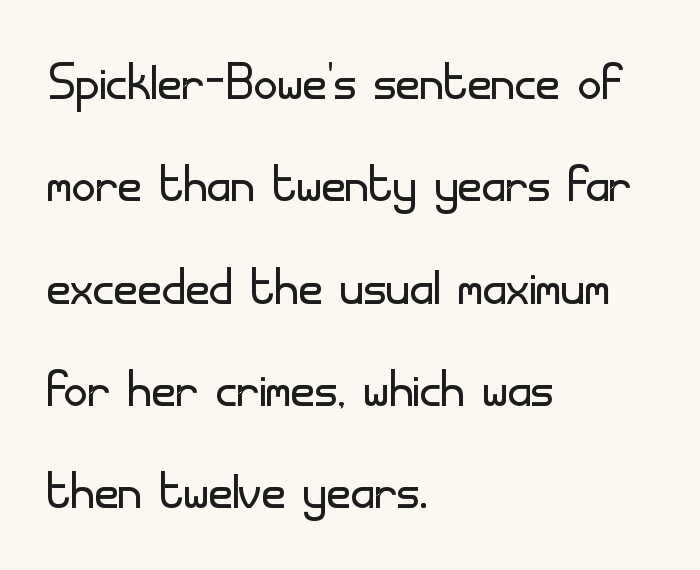
Quick note: interline space is typical. Descenders hang freely into open space. What kind of face is this? One without serifs — a sans. The letters advance in unequal steps, a hallmark of proportional type. What stands out about the letter spacing? Nothing — it is the standard amount. These glyphs show unthickened strokes, regular width or finer.
